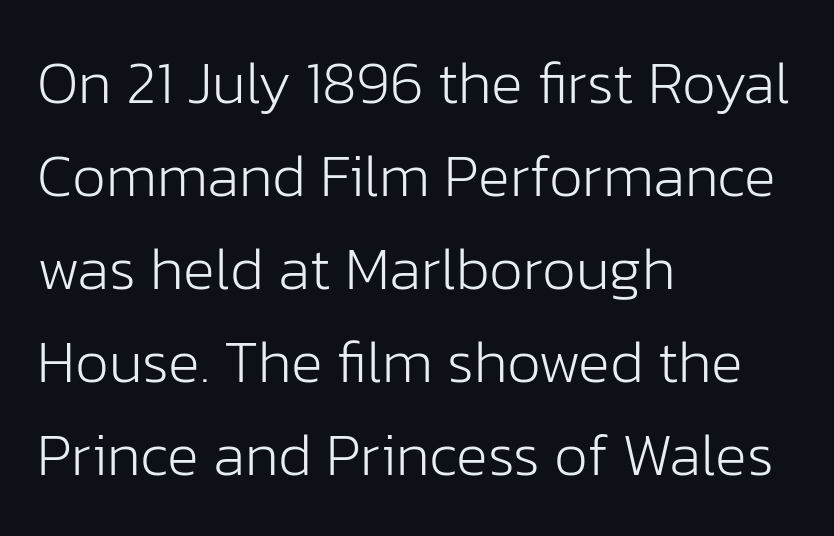
{"serif": "no", "italic": "no", "bold": "no", "weight": "light", "width": "normal", "stroke_contrast": "low", "x_height": "medium", "monospaced": "no", "underline": "no", "align": "left", "line_spacing": "normal", "line_spacing_ratio": 1.55, "letter_spacing": "normal", "letter_spacing_em": 0.0, "glyph_px": 60}
